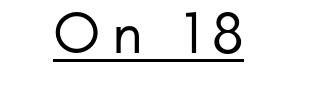
The string is rendered with underlining switched on. The passage shown is typeset with a sans-serif family. The typesetting does not lean heavy: it is not bold. Each letter keeps its own natural width here, so spacing adapts to shape. A typesetter would call this heavily tracked-out type. This is the regular roman posture of the typeface.
